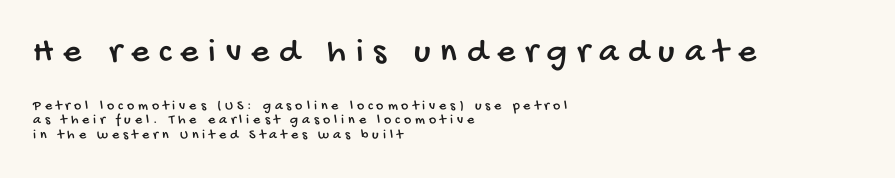
{"serif": "no", "width": "condensed", "stroke_contrast": "low", "x_height": "large", "monospaced": "no", "underline": "no", "align": "left", "line_spacing": "tight", "line_spacing_ratio": 1.05, "letter_spacing": "wide", "letter_spacing_em": 0.28, "larger_block": "first", "size_ratio": 2.5, "glyph_px": 35}
